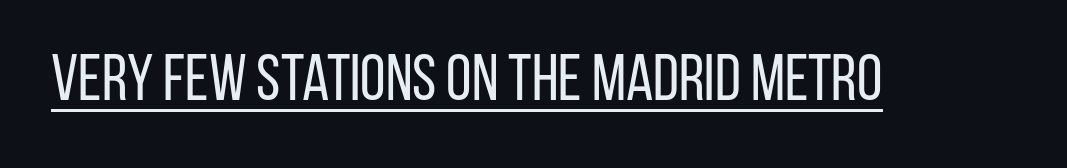
{"serif": "no", "italic": "no", "bold": "no", "weight": "regular", "width": "condensed", "stroke_contrast": "low", "x_height": "large", "monospaced": "no", "underline": "yes", "letter_spacing": "normal", "letter_spacing_em": 0.0, "glyph_px": 65}
